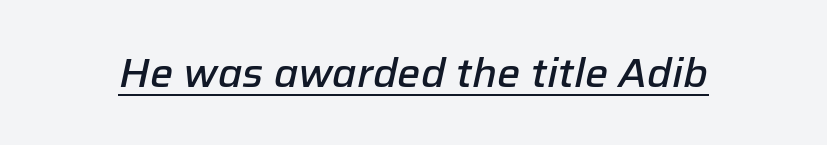
{"italic": "yes", "lean": "right", "slant_degrees": 12, "bold": "semi", "weight": "semibold", "width": "normal", "stroke_contrast": "low", "x_height": "medium", "monospaced": "no", "underline": "yes", "letter_spacing": "normal", "letter_spacing_em": 0.0, "glyph_px": 41}
